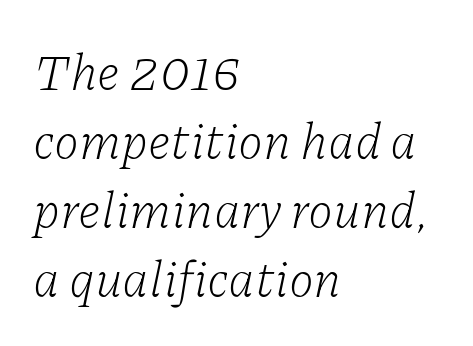
The block of text has a typical density, with ordinary space between rows. The tracking reads as untouched default to a designer's eye. Words float on clear page, feet unadorned. Emphasis-style slanted type is in use.
